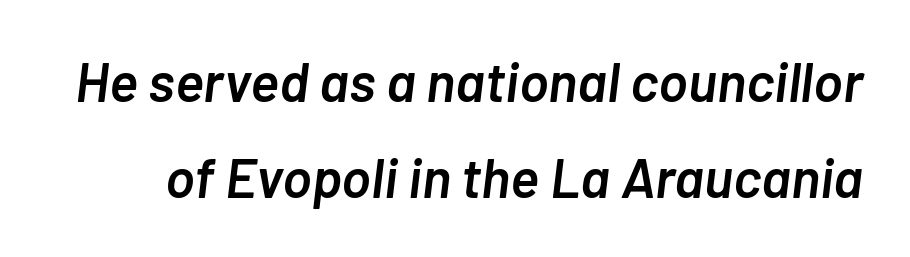
The image shows 55 px semibold type, italic (leaning right); set line spacing 1.75x, normal letter spacing, not underlined; low stroke contrast and a medium x-height.
